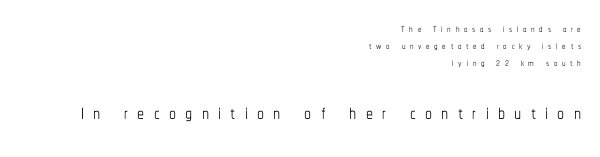
{"italic": "no", "bold": "no", "weight": "thin", "width": "condensed", "stroke_contrast": "low", "x_height": "medium", "monospaced": "no", "underline": "no", "align": "right", "line_spacing_ratio": 1.22, "letter_spacing": "wide", "letter_spacing_em": 0.33, "larger_block": "second", "size_ratio": 2.0, "glyph_px": 28}
